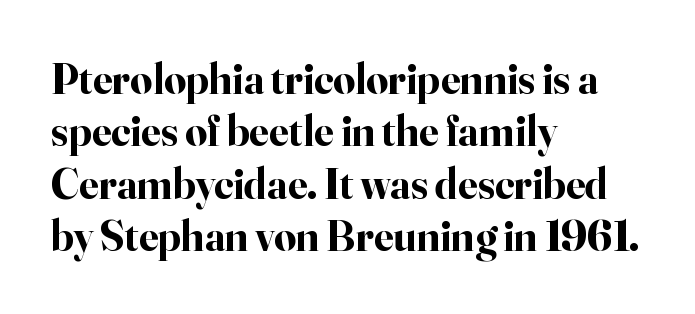
The image shows 43 px bold serif type, upright; set left-aligned, line spacing 1.22x, normal letter spacing, not underlined; high stroke contrast and a small x-height.
